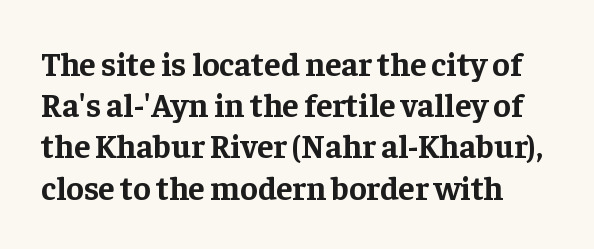
Q: Is the text bold? A: Yes.
Q: Is the text italic (slanted)? A: No, it is upright.
Q: Is the typeface a serif or a sans-serif typeface? A: Serif.
Q: Is the text underlined? A: No.
Q: Is the spacing between letters normal or unusually wide? A: Normal.
Q: Is the spacing between lines tight, normal or loose? A: Normal.
Q: Width (condensed, normal, or wide)? A: Normal.
Q: Stroke contrast? A: Low.
Q: x-height? A: Medium.
Q: Monospaced? A: No.
